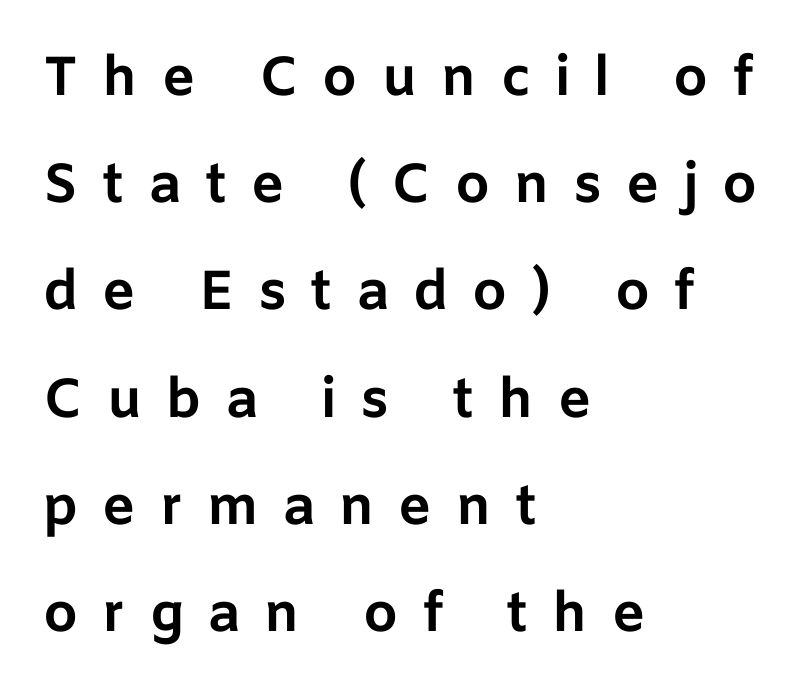
The rendering uses a large line-height, opening up the rows. Every stem runs plumb, perpendicular to the baseline. Descender tails drop into unmarked territory. The passage shown is typed in a proportional face where columns would drift. Compared with typical body copy, the letter spacing here is much looser. Is the type bold? Yes — the strokes are clearly thick and heavy.
